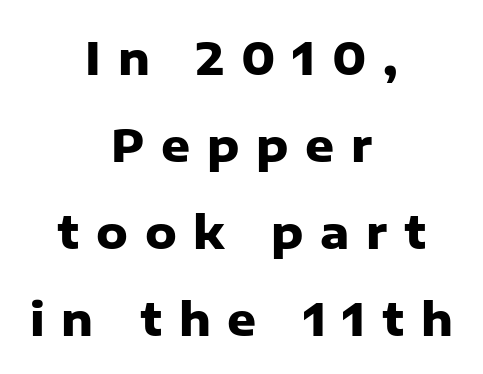
The image shows 45 px heavy sans-serif type, upright; set centered, loose line spacing (1.93x), unusually wide letter spacing (+0.37 em), not underlined; low stroke contrast and a medium x-height.
